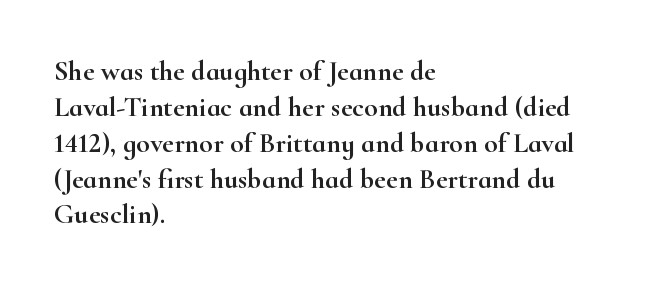
The image shows 28 px wide serif type, upright; set left-aligned, normal line spacing (1.28x), normal letter spacing, not underlined; high stroke contrast and a small x-height.
